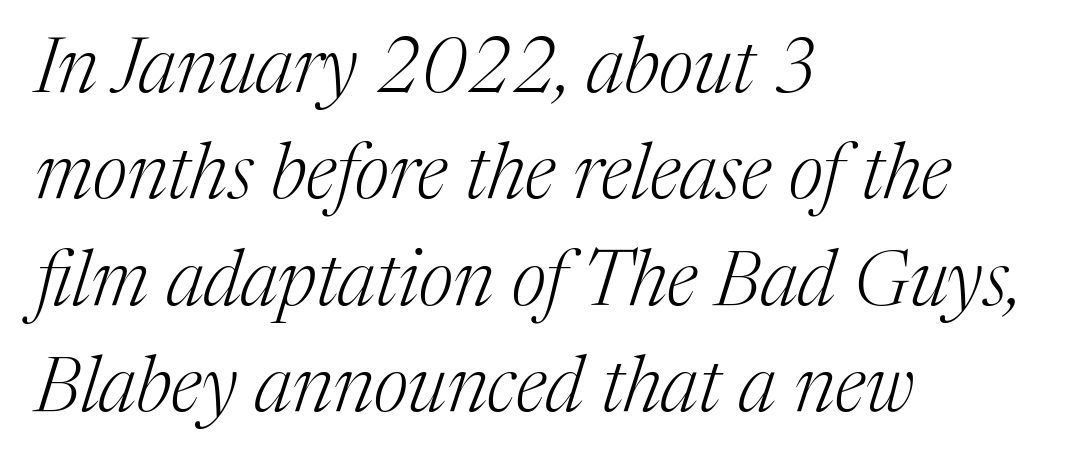
The image shows 77 px light serif type, italic (leaning right); set left-aligned, normal line spacing (1.38x), normal letter spacing, not underlined; medium stroke contrast and a medium x-height.
